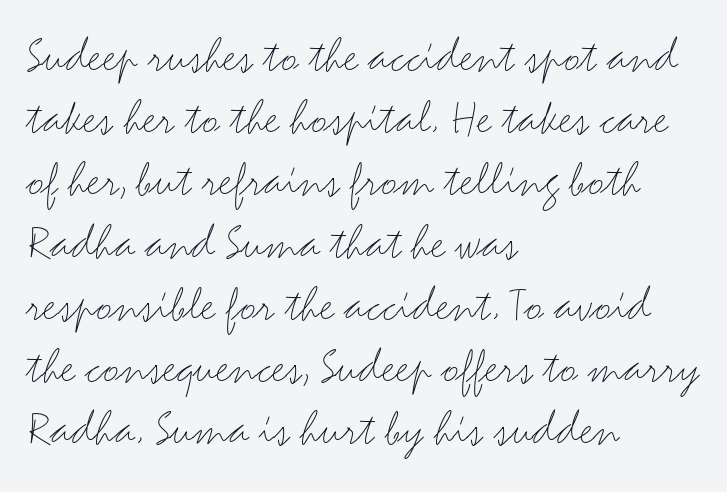
The image shows 51 px light, wide sans-serif type; set left-aligned, line spacing 1.22x, normal letter spacing, not underlined; medium stroke contrast and a small x-height.
